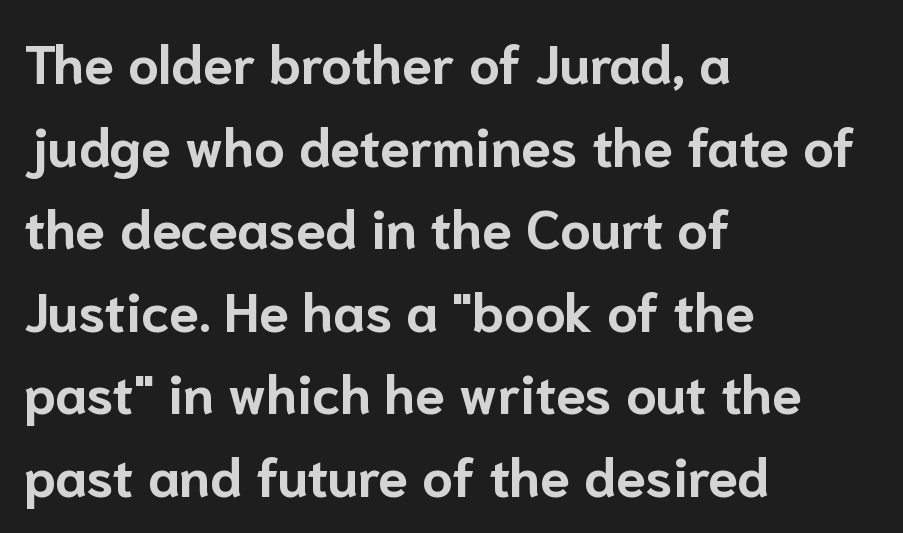
{"serif": "no", "italic": "no", "bold": "yes", "weight": "bold", "width": "normal", "stroke_contrast": "low", "x_height": "medium", "monospaced": "no", "underline": "no", "align": "left", "line_spacing": "normal", "line_spacing_ratio": 1.53, "letter_spacing": "normal", "letter_spacing_em": 0.0, "glyph_px": 54}
